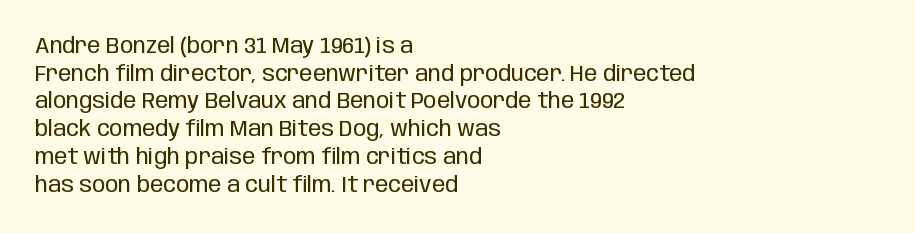
{"italic": "no", "bold": "no", "underline": "no", "align": "left", "line_spacing": "normal", "line_spacing_ratio": 1.26, "letter_spacing": "normal", "letter_spacing_em": 0.0, "glyph_px": 22}
